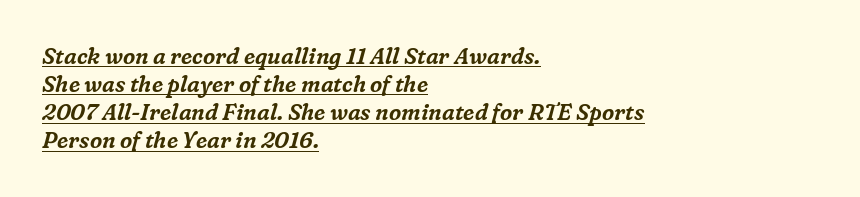
{"italic": "yes", "lean": "right", "slant_degrees": 16, "underline": "yes", "align": "left", "line_spacing": "normal", "line_spacing_ratio": 1.28, "letter_spacing": "normal", "letter_spacing_em": 0.0, "glyph_px": 22}
